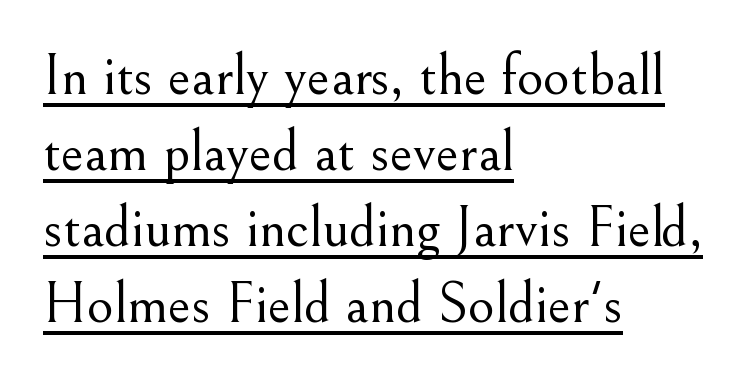
What stands out about the letter spacing? Nothing — it is the standard amount. Are there feet on the stems? There are — it's a serif. Horizontally, the lines are justified to the leading edge only. You can see a thin bar hugging the bottom of the glyphs. Spacing verdict: proportional, widths tailored to each character. Stems here are at most as thick as an everyday book face.
